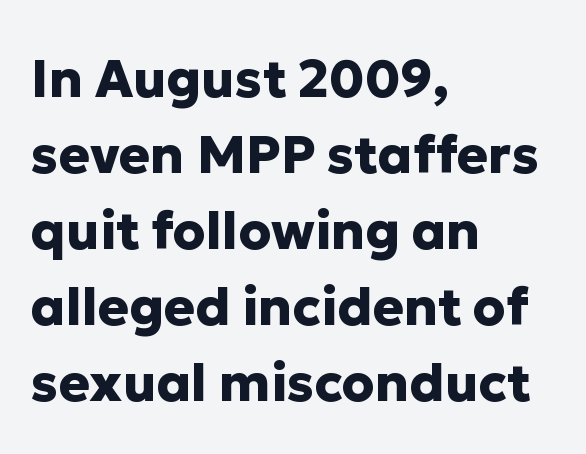
Q: Is the text bold? A: Yes.
Q: Is the text italic (slanted)? A: No, it is upright.
Q: Is the typeface a serif or a sans-serif typeface? A: Sans-serif.
Q: Is the text underlined? A: No.
Q: How is the paragraph aligned? A: Left-aligned.
Q: Is the spacing between letters normal or unusually wide? A: Normal.
Q: Is the spacing between lines tight, normal or loose? A: Normal.
Q: Width (condensed, normal, or wide)? A: Normal.
Q: Stroke contrast? A: Low.
Q: x-height? A: Medium.
Q: Monospaced? A: No.
